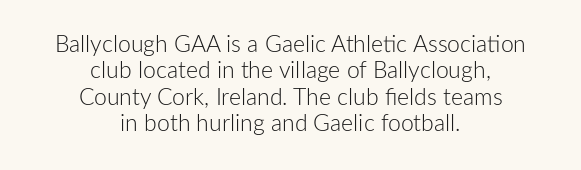
The image shows 23 px text type, upright; set centered, tight line spacing (1.15x), normal letter spacing, not underlined.
